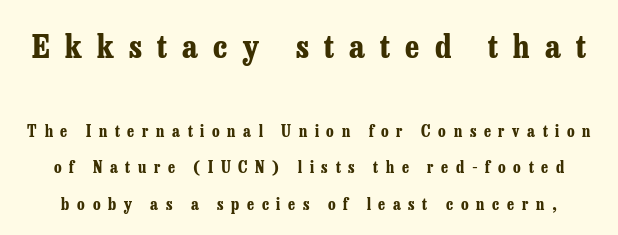
The image shows 32 px bold, condensed serif type, upright; set loose line spacing (2.28x), unusually wide letter spacing (+0.48 em), not underlined; the first (top) block is 2.0x larger; low stroke contrast and a medium x-height.
